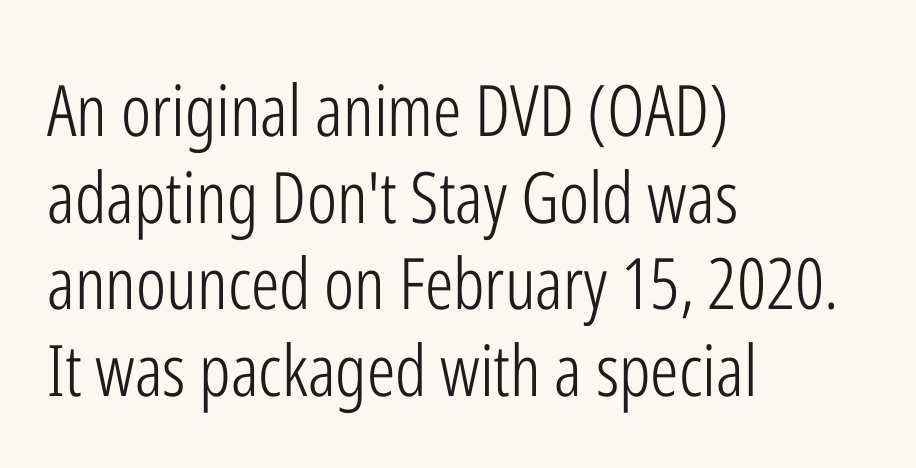
Is the block centered? No — it sits flush against the left margin. Look at the bottom of the vertical strokes: they stop flat, with no serifs. The strokes carry an ordinary text weight at most. Is this a fixed-width face? No — the glyphs have proportional, varying widths.
